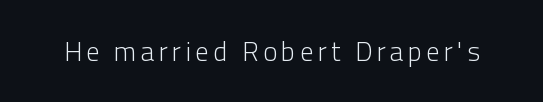
The image shows 27 px text type, upright; set not underlined.
